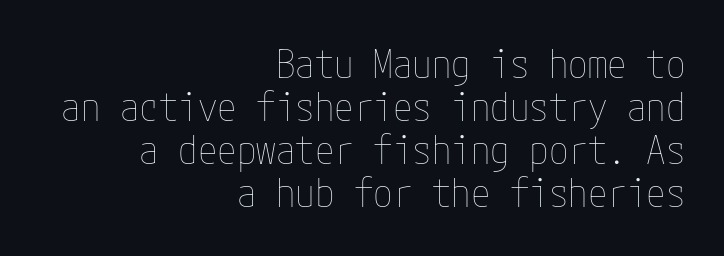
The image shows 39 px thin, condensed type, upright; set right-aligned, tight line spacing (1.1x), normal letter spacing, not underlined; low stroke contrast and a medium x-height.
